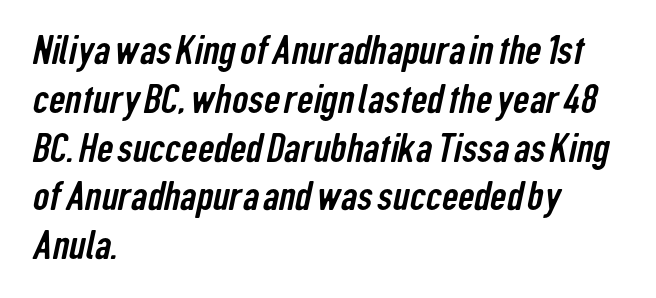
Q: Is the typeface a serif or a sans-serif typeface? A: Sans-serif.
Q: Is the text underlined? A: No.
Q: How is the paragraph aligned? A: Left-aligned.
Q: Is the spacing between letters normal or unusually wide? A: Normal.
Q: Width (condensed, normal, or wide)? A: Condensed.
Q: Stroke contrast? A: Low.
Q: x-height? A: Medium.
Q: Monospaced? A: No.
